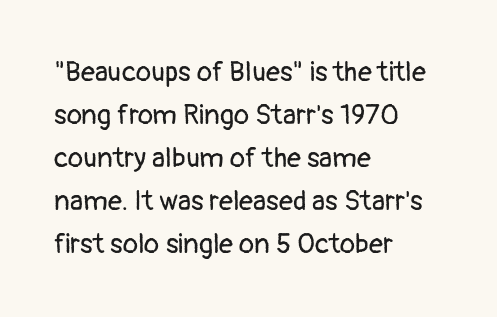
{"serif": "no", "italic": "no", "bold": "no", "weight": "regular", "width": "normal", "stroke_contrast": "low", "x_height": "medium", "monospaced": "no", "underline": "no", "align": "left", "line_spacing": "normal", "line_spacing_ratio": 1.54, "letter_spacing": "normal", "letter_spacing_em": 0.0, "glyph_px": 28}
